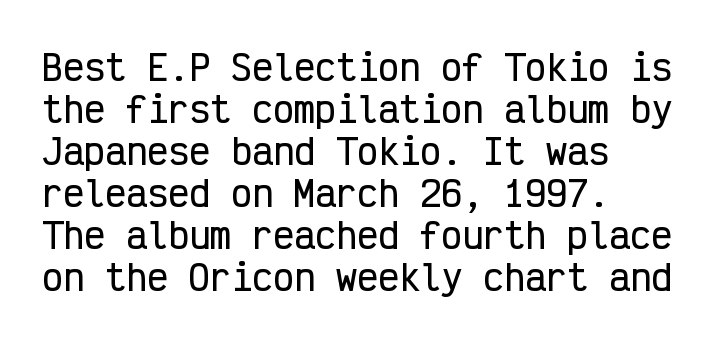
The image shows 35 px condensed sans-serif type, upright, monospaced; set left-aligned, line spacing 1.2x, normal letter spacing, not underlined; low stroke contrast and a medium x-height.
